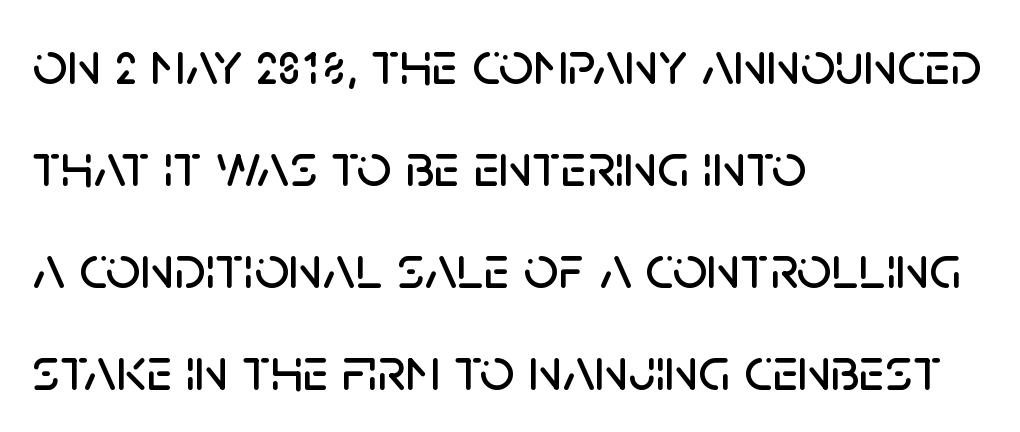
Q: Is the text italic (slanted)? A: No, it is upright.
Q: Is the typeface a serif or a sans-serif typeface? A: Sans-serif.
Q: Is the text underlined? A: No.
Q: How is the paragraph aligned? A: Left-aligned.
Q: Is the spacing between letters normal or unusually wide? A: Normal.
Q: Is the spacing between lines tight, normal or loose? A: Normal.
Q: Width (condensed, normal, or wide)? A: Normal.
Q: Stroke contrast? A: Low.
Q: x-height? A: Large.
Q: Monospaced? A: No.
